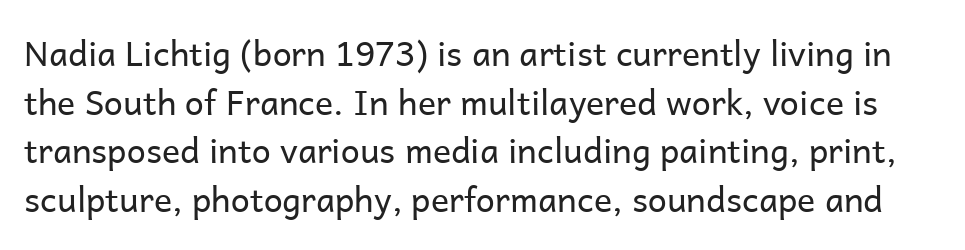
The image shows 34 px regular-weight sans-serif type, upright; set normal line spacing (1.43x), normal letter spacing, not underlined; low stroke contrast and a medium x-height.
